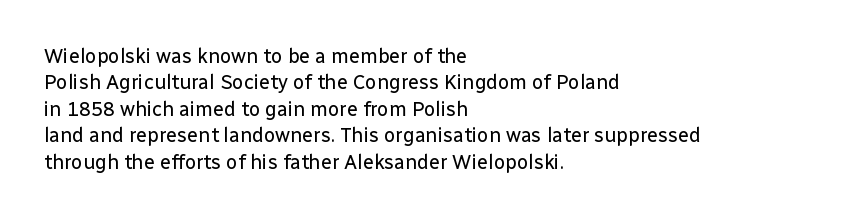
{"italic": "no", "bold": "no", "underline": "no", "align": "left", "line_spacing": "normal", "line_spacing_ratio": 1.32, "letter_spacing": "normal", "letter_spacing_em": 0.0, "glyph_px": 20}
